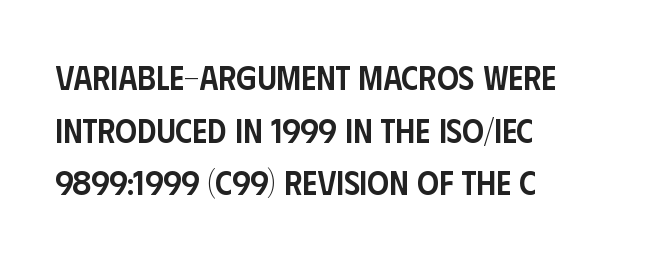
Q: Is the text bold? A: Semi-bold.
Q: Is the text italic (slanted)? A: No, it is upright.
Q: Is the typeface a serif or a sans-serif typeface? A: Sans-serif.
Q: Is the text underlined? A: No.
Q: How is the paragraph aligned? A: Left-aligned.
Q: Is the spacing between letters normal or unusually wide? A: Normal.
Q: Is the spacing between lines tight, normal or loose? A: Normal.
Q: Width (condensed, normal, or wide)? A: Condensed.
Q: Stroke contrast? A: Low.
Q: x-height? A: Large.
Q: Monospaced? A: No.
